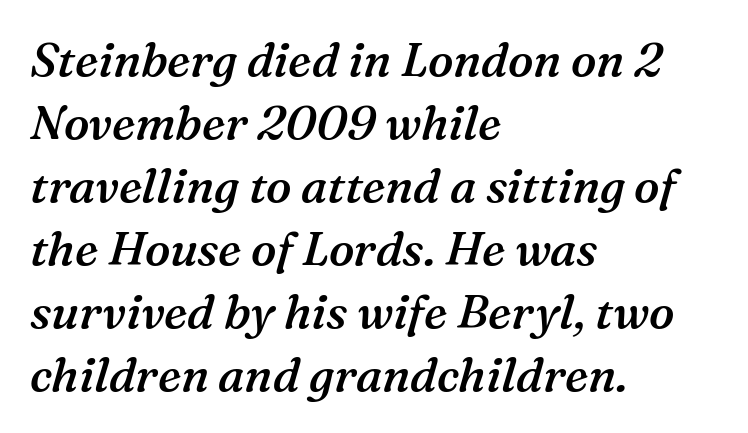
{"serif": "yes", "italic": "yes", "lean": "right", "slant_degrees": 16, "bold": "semi", "weight": "semibold", "width": "normal", "stroke_contrast": "medium", "x_height": "medium", "monospaced": "no", "underline": "no", "align": "left", "line_spacing": "normal", "line_spacing_ratio": 1.34, "letter_spacing": "normal", "letter_spacing_em": 0.0, "glyph_px": 47}
